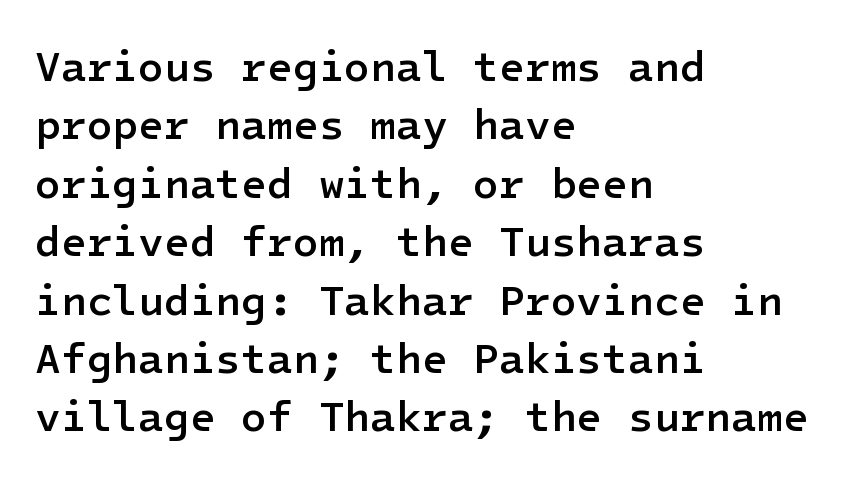
{"serif": "no", "italic": "no", "bold": "semi", "weight": "semibold", "width": "normal", "stroke_contrast": "low", "x_height": "medium", "underline": "no", "align": "left", "line_spacing": "normal", "line_spacing_ratio": 1.39, "letter_spacing": "normal", "letter_spacing_em": 0.0, "glyph_px": 42}
